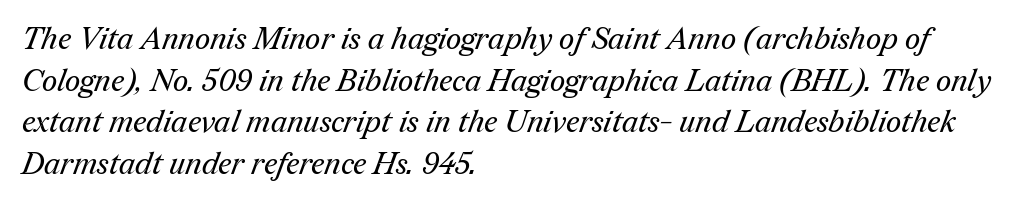
The space directly below the letters is spotless. These lines are rendered in a variable-pitch font. In terms of leading, this rendering sits right in the middle. The strokes are not fattened; the text isn't bold.
